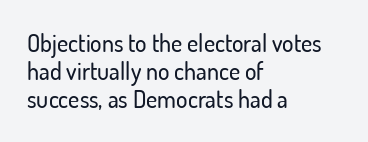
Notice how the passage keeps a crisp vertical edge on the left only. Notice how the stems are strictly vertical — no italics here. Descenders are the only things crossing below the line. The gaps between neighbouring characters are ordinary and unremarkable.
